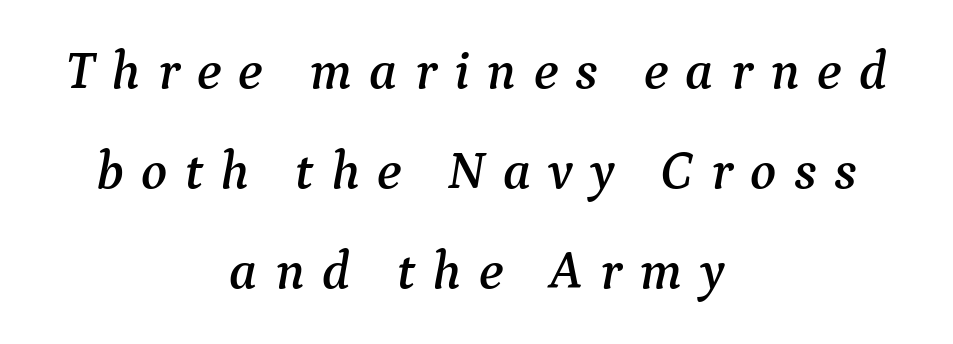
{"serif": "yes", "italic": "yes", "lean": "right", "slant_degrees": 9, "width": "normal", "stroke_contrast": "medium", "x_height": "medium", "monospaced": "no", "underline": "no", "align": "center", "line_spacing_ratio": 1.85, "letter_spacing": "wide", "letter_spacing_em": 0.32, "glyph_px": 54}
